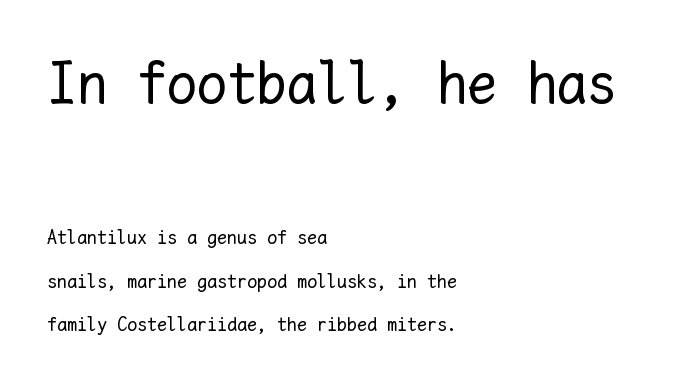
{"italic": "no", "bold": "no", "weight": "regular", "width": "normal", "stroke_contrast": "low", "x_height": "medium", "monospaced": "yes", "underline": "no", "align": "left", "line_spacing": "loose", "line_spacing_ratio": 2.17, "letter_spacing": "normal", "letter_spacing_em": 0.0, "larger_block": "first", "size_ratio": 3.0, "glyph_px": 60}
